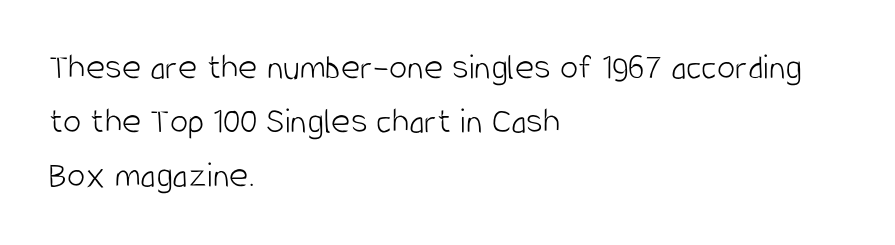
Q: Is the text bold? A: No.
Q: Is the text italic (slanted)? A: No, it is upright.
Q: Is the typeface a serif or a sans-serif typeface? A: Sans-serif.
Q: Is the text underlined? A: No.
Q: How is the paragraph aligned? A: Left-aligned.
Q: Is the spacing between letters normal or unusually wide? A: Normal.
Q: Is the spacing between lines tight, normal or loose? A: Normal.
Q: Width (condensed, normal, or wide)? A: Condensed.
Q: Stroke contrast? A: Low.
Q: x-height? A: Large.
Q: Monospaced? A: No.
